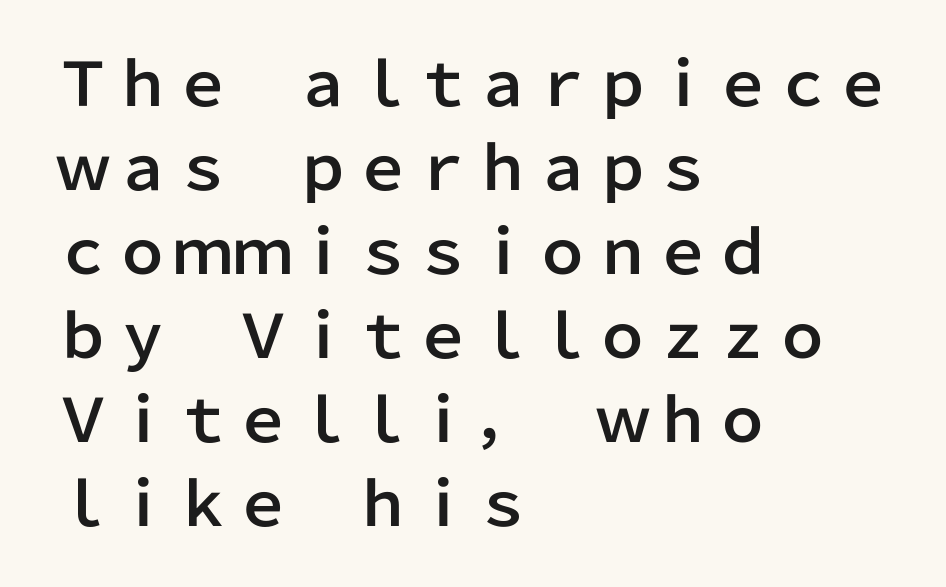
{"serif": "no", "italic": "no", "width": "normal", "stroke_contrast": "low", "x_height": "medium", "monospaced": "no", "underline": "no", "align": "left", "line_spacing": "normal", "line_spacing_ratio": 1.4, "letter_spacing": "normal", "letter_spacing_em": 0.0, "glyph_px": 60}
